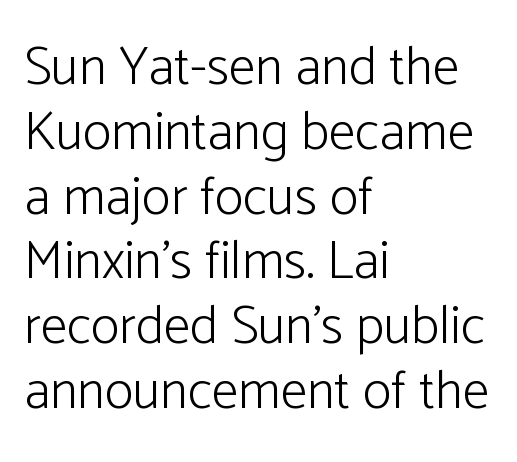
Q: Is the text bold? A: No.
Q: Is the text italic (slanted)? A: No, it is upright.
Q: Is the typeface a serif or a sans-serif typeface? A: Sans-serif.
Q: Is the text underlined? A: No.
Q: How is the paragraph aligned? A: Left-aligned.
Q: Is the spacing between letters normal or unusually wide? A: Normal.
Q: Width (condensed, normal, or wide)? A: Normal.
Q: Stroke contrast? A: Low.
Q: x-height? A: Medium.
Q: Monospaced? A: No.
